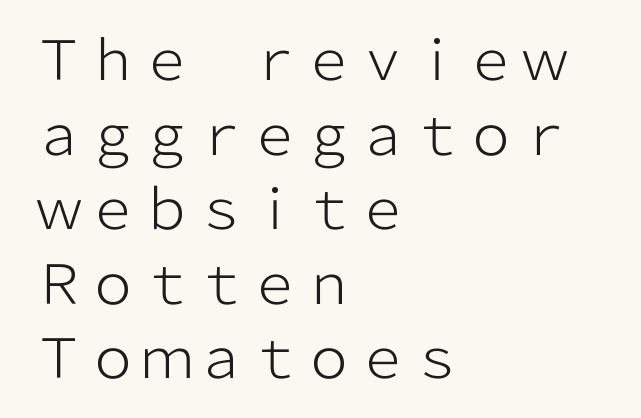
Q: Is the text bold? A: No.
Q: Is the text italic (slanted)? A: No, it is upright.
Q: Is the typeface a serif or a sans-serif typeface? A: Sans-serif.
Q: Is the text underlined? A: No.
Q: How is the paragraph aligned? A: Left-aligned.
Q: Is the spacing between letters normal or unusually wide? A: Normal.
Q: Is the spacing between lines tight, normal or loose? A: Normal.
Q: Width (condensed, normal, or wide)? A: Normal.
Q: Stroke contrast? A: Low.
Q: x-height? A: Medium.
Q: Monospaced? A: No.
